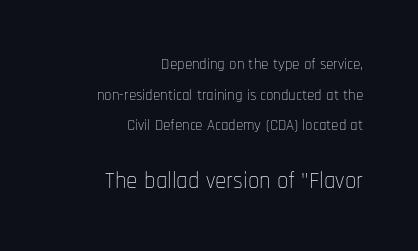
The image shows 23 px text type, upright; set right-aligned, loose line spacing (2.05x), normal letter spacing, not underlined; the second (bottom) block is 1.53x larger.
